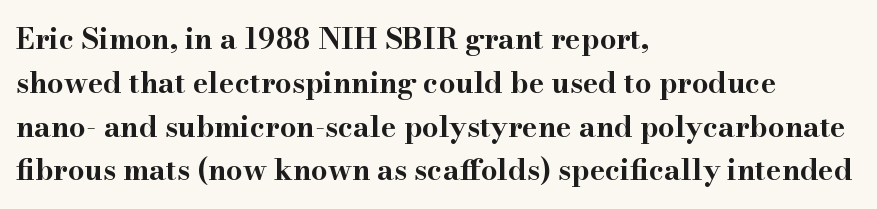
Q: Is the text bold? A: Yes.
Q: Is the text italic (slanted)? A: No, it is upright.
Q: Is the typeface a serif or a sans-serif typeface? A: Serif.
Q: Is the text underlined? A: No.
Q: How is the paragraph aligned? A: Left-aligned.
Q: Is the spacing between letters normal or unusually wide? A: Normal.
Q: Is the spacing between lines tight, normal or loose? A: Normal.
Q: Width (condensed, normal, or wide)? A: Wide.
Q: Stroke contrast? A: High.
Q: x-height? A: Small.
Q: Monospaced? A: No.
